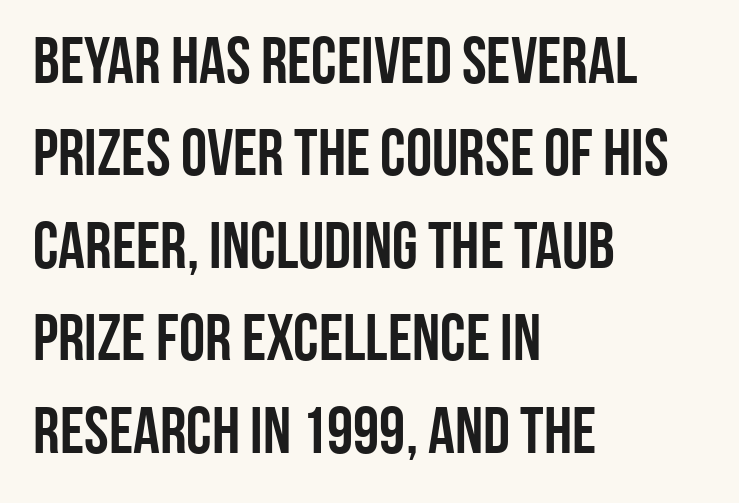
Posture: upright roman. Short and long lines alike share a common starting point at left. Here the designer chose a conventional face with non-uniform glyph widths. Honestly, the letter spacing is just normal — you wouldn't notice it. Compared with typical paragraphs, the rows here are spaced about the same.
